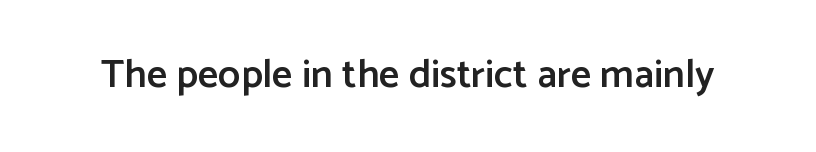
{"serif": "no", "italic": "no", "bold": "semi", "weight": "semibold", "width": "normal", "stroke_contrast": "low", "x_height": "medium", "monospaced": "no", "underline": "no", "letter_spacing": "normal", "letter_spacing_em": 0.0, "glyph_px": 40}
